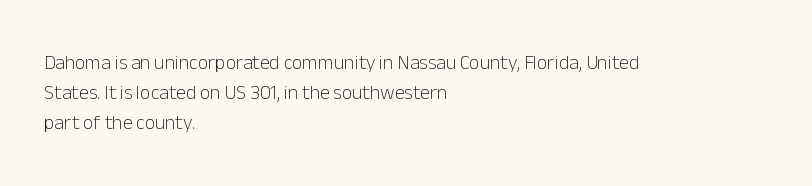
The image shows 20 px text type, upright; set left-aligned, normal line spacing (1.5x), normal letter spacing, not underlined.
